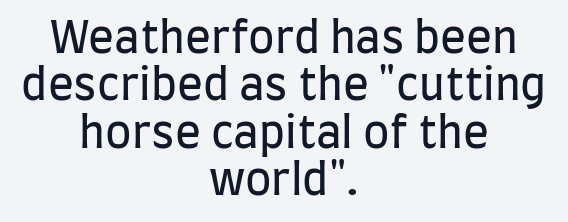
Q: Is the text bold? A: No.
Q: Is the text italic (slanted)? A: No, it is upright.
Q: Is the typeface a serif or a sans-serif typeface? A: Sans-serif.
Q: Is the text underlined? A: No.
Q: How is the paragraph aligned? A: Centered.
Q: Is the spacing between letters normal or unusually wide? A: Normal.
Q: Is the spacing between lines tight, normal or loose? A: Tight.
Q: Width (condensed, normal, or wide)? A: Condensed.
Q: Stroke contrast? A: Low.
Q: x-height? A: Large.
Q: Monospaced? A: No.
